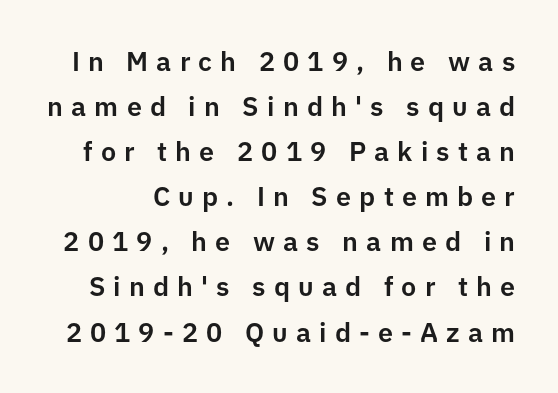
{"italic": "no", "underline": "no", "line_spacing": "normal", "line_spacing_ratio": 1.67, "letter_spacing": "wide", "letter_spacing_em": 0.3, "glyph_px": 27}
